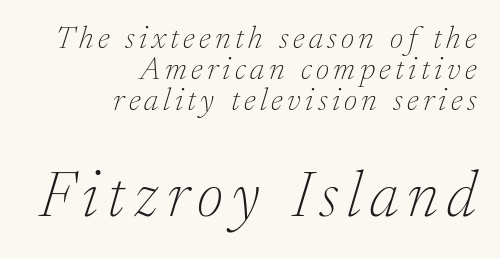
You could barely slide anything between these rows. The letterforms sit at book weight or below. The letters advance in unequal steps, a hallmark of proportional type. Character size in the trailing block exceeds that of the leading block. In CSS terms this would be text-align: right.
